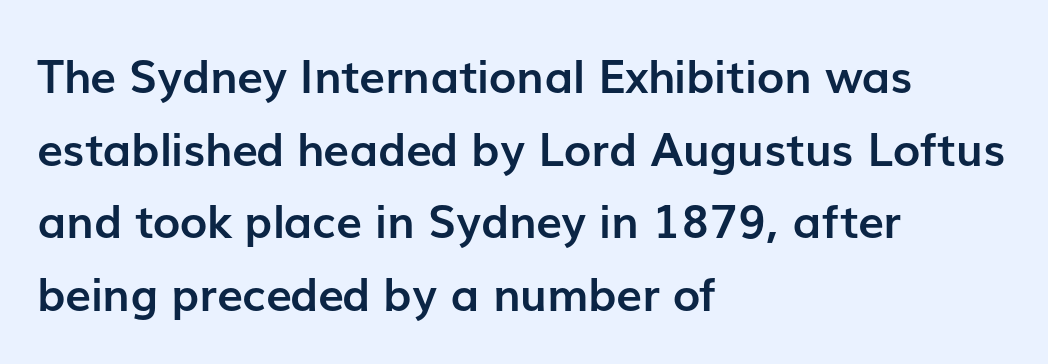
Tracking here is standard; glyphs follow each other at the usual distance. The rendering uses a moderate line-height, typical for paragraphs. Think of a printed novel: that variable character pitch is what you see here. The type sits square on the baseline with zero lean. This sample is left-justified, so line endings fall wherever the words run out.
